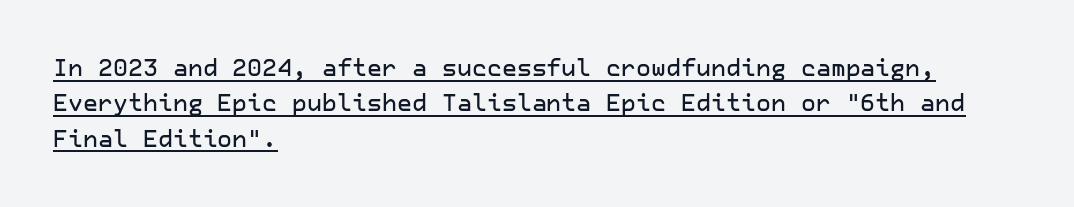
Q: Is the text italic (slanted)? A: No, it is upright.
Q: Is the text underlined? A: Yes.
Q: How is the paragraph aligned? A: Left-aligned.
Q: Is the spacing between letters normal or unusually wide? A: Normal.
Q: Is the spacing between lines tight, normal or loose? A: Normal.
